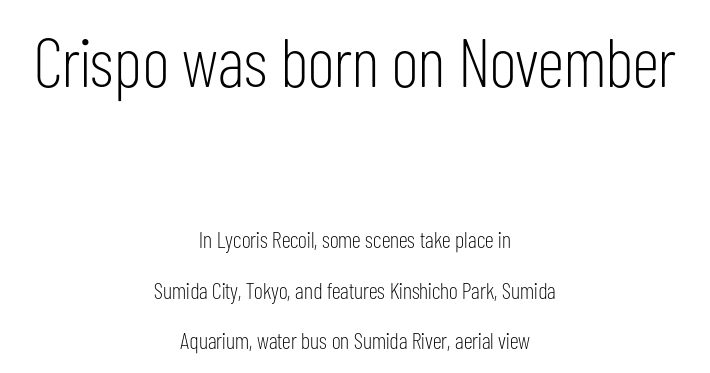
Where is the straight margin? There isn't one; the lines are centered. Each stroke keeps to a modest, everyday thickness or less. Widely set lines give the paragraph a tall, airy silhouette. Nope, no serifs anywhere on these letters.
